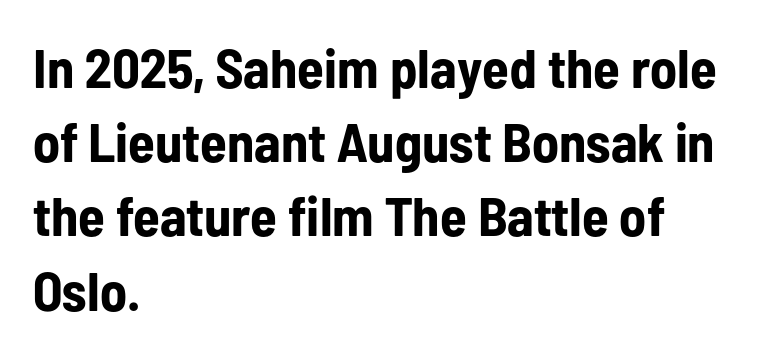
The image shows 55 px bold, condensed sans-serif type, upright; set left-aligned, normal line spacing (1.35x), normal letter spacing, not underlined; low stroke contrast and a medium x-height.
